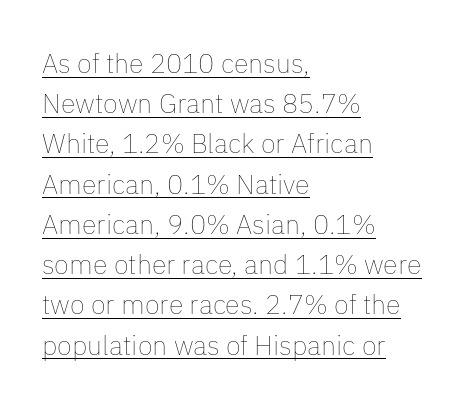
{"italic": "no", "bold": "no", "underline": "yes", "align": "left", "line_spacing": "normal", "line_spacing_ratio": 1.49, "letter_spacing": "normal", "letter_spacing_em": 0.0, "glyph_px": 27}
